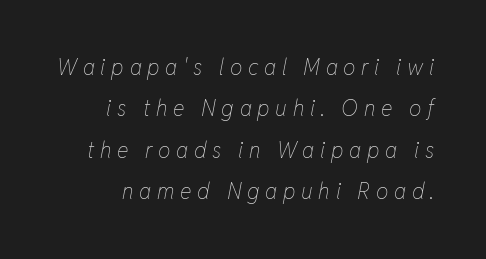
Q: Is the text bold? A: No.
Q: Is the text italic (slanted)? A: Yes, it leans right by about 11 degrees.
Q: Is the text underlined? A: No.
Q: Is the spacing between letters normal or unusually wide? A: Unusually wide.
